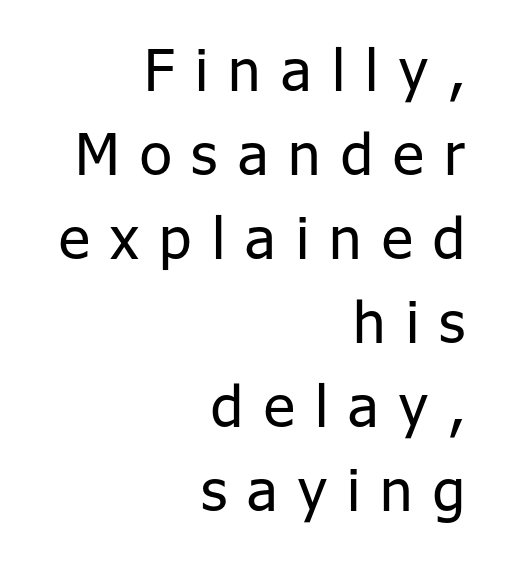
Upright lettering throughout. Decoration check: the copy has no underline. The letters look calm and open, with moderate or lighter stems. Do the characters align in a grid? No, the font is proportional. There is plenty of visible air inserted between adjacent glyphs. This rendering employs a face without finishing strokes, i.e., a sans-serif.
